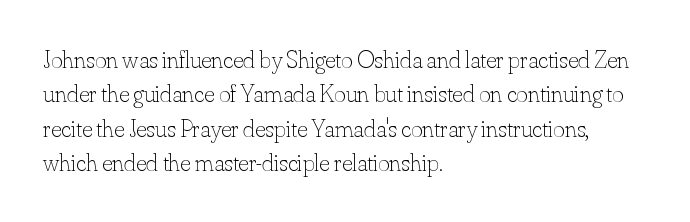
{"italic": "no", "bold": "no", "underline": "no", "align": "left", "line_spacing": "normal", "line_spacing_ratio": 1.38, "letter_spacing": "normal", "letter_spacing_em": 0.0, "glyph_px": 25}
